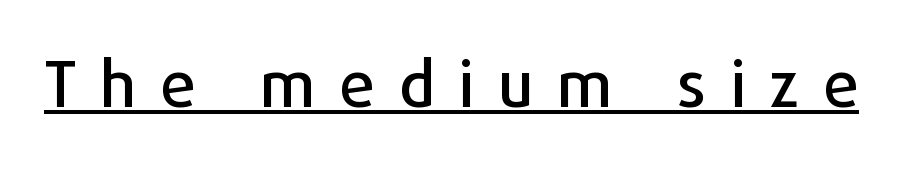
Glyph-to-glyph distance is far greater than everyday printed text. The typography opts for an upright posture over an oblique one. Varying glyph widths throughout — classic text-font behaviour. The face used here appears with an underline applied. Stroke terminals: plain, sans-serif.
